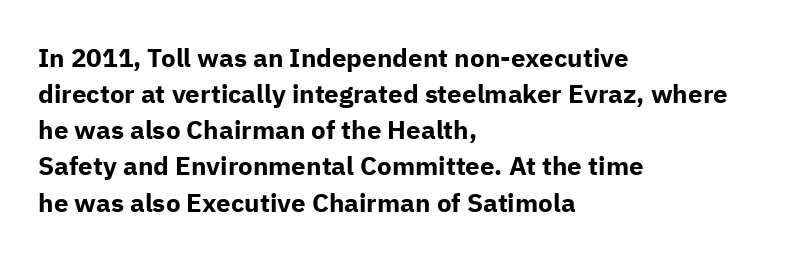
{"italic": "no", "bold": "yes", "underline": "no", "align": "left", "line_spacing": "normal", "line_spacing_ratio": 1.39, "letter_spacing": "normal", "letter_spacing_em": 0.0, "glyph_px": 26}
